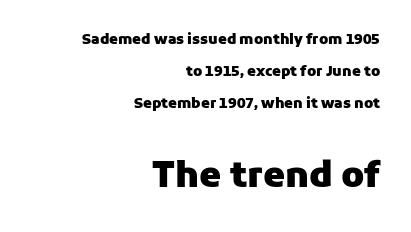
{"serif": "no", "italic": "no", "bold": "yes", "weight": "heavy", "width": "normal", "stroke_contrast": "low", "x_height": "medium", "monospaced": "no", "underline": "no", "align": "right", "line_spacing": "loose", "line_spacing_ratio": 2.28, "letter_spacing": "normal", "letter_spacing_em": 0.0, "larger_block": "second", "size_ratio": 2.5, "glyph_px": 35}
